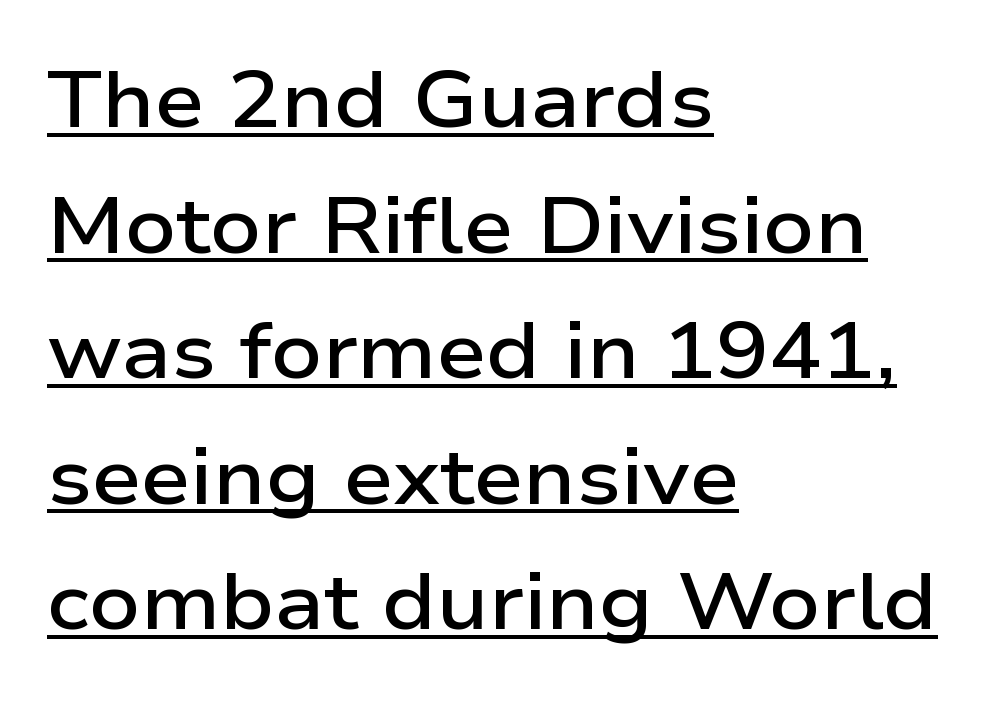
The image shows 79 px semibold, wide sans-serif type, upright; set left-aligned, normal line spacing (1.59x), normal letter spacing, underlined; low stroke contrast and a medium x-height.
